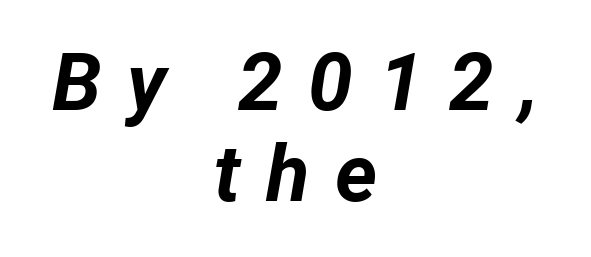
{"italic": "yes", "lean": "right", "slant_degrees": 12, "bold": "yes", "weight": "bold", "width": "normal", "stroke_contrast": "low", "x_height": "medium", "monospaced": "no", "underline": "no", "align": "center", "line_spacing": "tight", "line_spacing_ratio": 1.14, "letter_spacing": "wide", "letter_spacing_em": 0.32, "glyph_px": 80}
